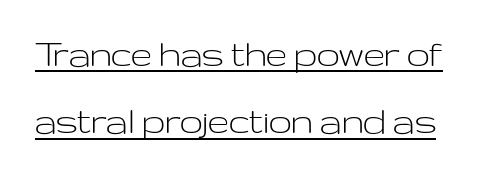
The image shows 41 px light, wide sans-serif type, upright; set normal line spacing (1.64x), normal letter spacing, underlined; low stroke contrast and a medium x-height.
